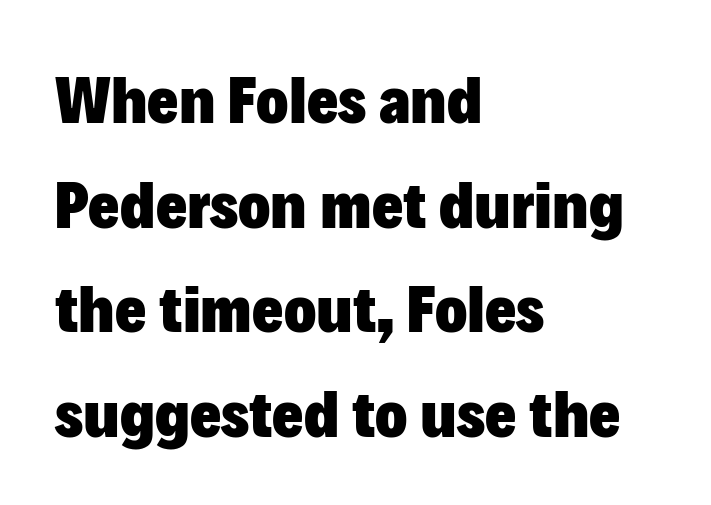
Q: Is the text bold? A: Yes.
Q: Is the text italic (slanted)? A: No, it is upright.
Q: Is the typeface a serif or a sans-serif typeface? A: Sans-serif.
Q: Is the text underlined? A: No.
Q: How is the paragraph aligned? A: Left-aligned.
Q: Is the spacing between letters normal or unusually wide? A: Normal.
Q: Is the spacing between lines tight, normal or loose? A: Normal.
Q: Width (condensed, normal, or wide)? A: Normal.
Q: Stroke contrast? A: Low.
Q: x-height? A: Medium.
Q: Monospaced? A: No.
